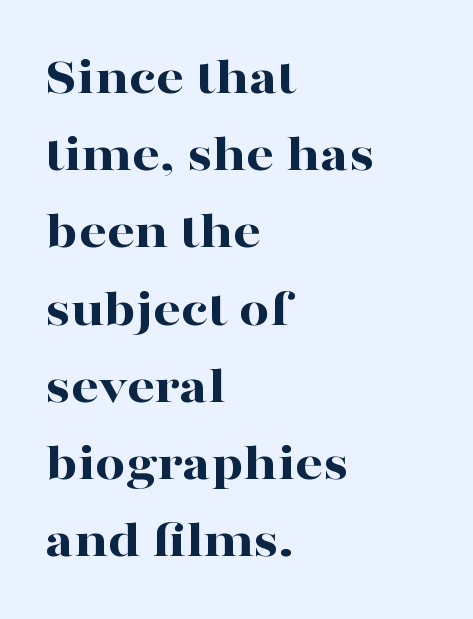
Q: Is the text bold? A: Yes.
Q: Is the text italic (slanted)? A: No, it is upright.
Q: Is the typeface a serif or a sans-serif typeface? A: Serif.
Q: Is the text underlined? A: No.
Q: How is the paragraph aligned? A: Left-aligned.
Q: Is the spacing between letters normal or unusually wide? A: Normal.
Q: Is the spacing between lines tight, normal or loose? A: Normal.
Q: Width (condensed, normal, or wide)? A: Wide.
Q: Stroke contrast? A: High.
Q: x-height? A: Medium.
Q: Monospaced? A: No.
